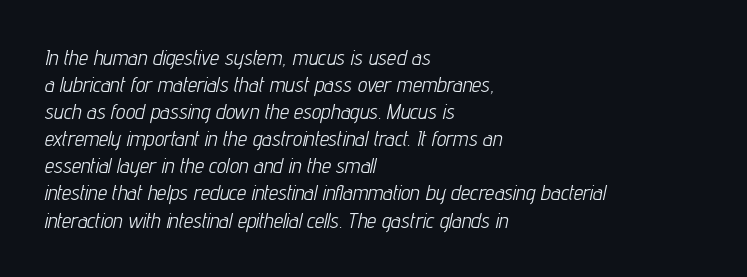
Q: Is the text bold? A: No.
Q: Is the text italic (slanted)? A: Yes, it leans right by about 12 degrees.
Q: Is the text underlined? A: No.
Q: How is the paragraph aligned? A: Left-aligned.
Q: Is the spacing between letters normal or unusually wide? A: Normal.
Q: Is the spacing between lines tight, normal or loose? A: Normal.
